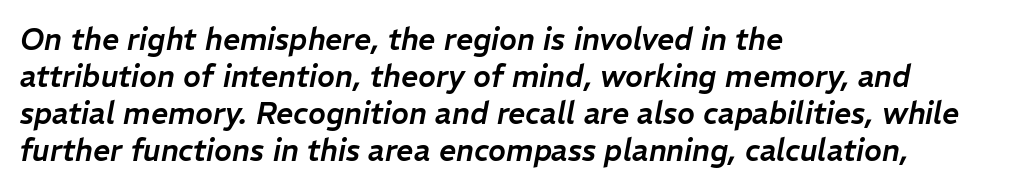
Q: Is the text italic (slanted)? A: Yes, it leans right by about 11 degrees.
Q: Is the text underlined? A: No.
Q: How is the paragraph aligned? A: Left-aligned.
Q: Is the spacing between letters normal or unusually wide? A: Normal.
Q: Width (condensed, normal, or wide)? A: Normal.
Q: Stroke contrast? A: Low.
Q: x-height? A: Medium.
Q: Monospaced? A: No.
